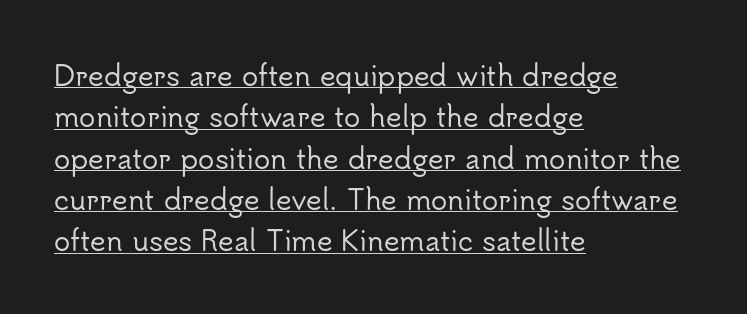
What's the leading like? Ordinary, nothing unusual. Teacher's note: observe the even left margin — that is flush-left alignment. This rendering features underlined lettering. The lettering holds an erect, upright posture throughout. Tracking value appears to be zero — textbook default spacing.
